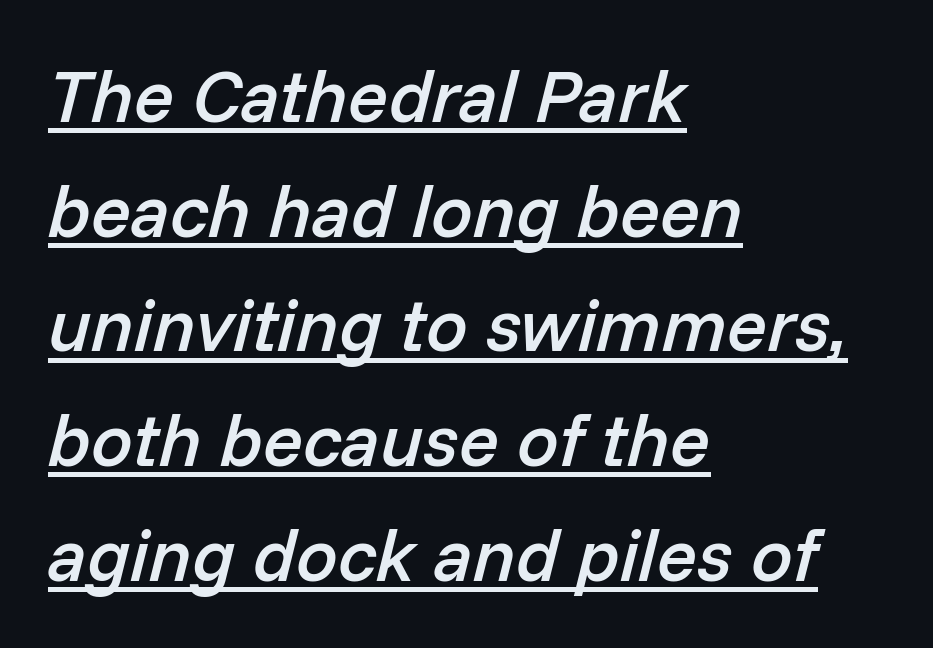
Q: Is the text bold? A: Semi-bold.
Q: Is the text italic (slanted)? A: Yes, it leans right by about 14 degrees.
Q: Is the text underlined? A: Yes.
Q: How is the paragraph aligned? A: Left-aligned.
Q: Is the spacing between letters normal or unusually wide? A: Normal.
Q: Is the spacing between lines tight, normal or loose? A: Normal.
Q: Width (condensed, normal, or wide)? A: Normal.
Q: Stroke contrast? A: Low.
Q: x-height? A: Medium.
Q: Monospaced? A: No.
